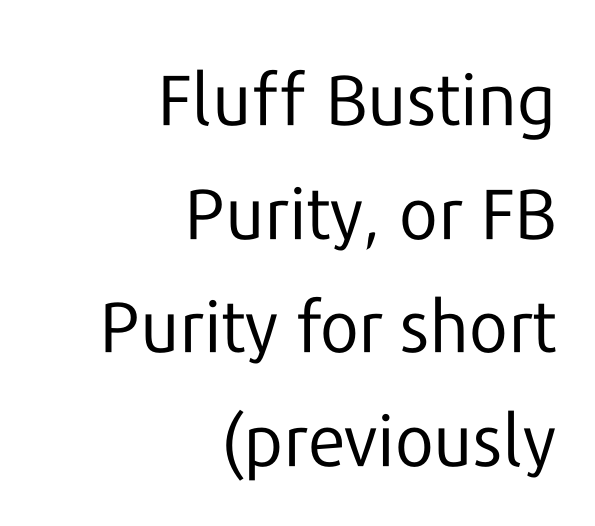
The image shows 71 px regular-weight sans-serif type, upright; set right-aligned, normal line spacing (1.6x), normal letter spacing, not underlined; low stroke contrast and a medium x-height.
